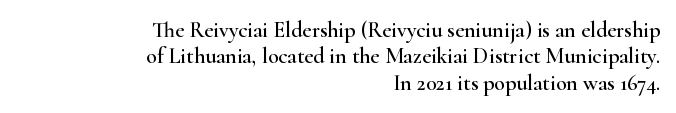
{"italic": "no", "underline": "no", "align": "right", "line_spacing_ratio": 1.2, "letter_spacing": "normal", "letter_spacing_em": 0.0, "glyph_px": 22}
